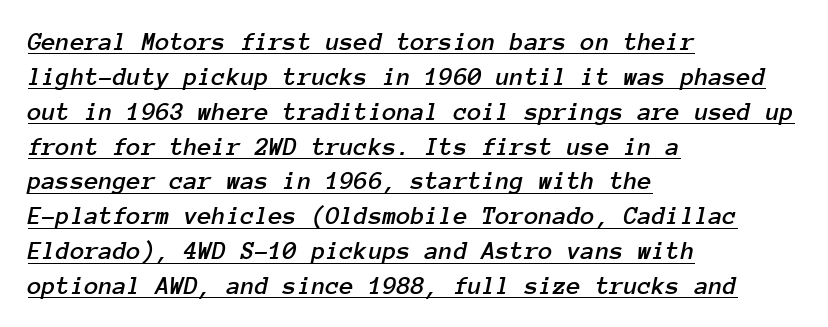
Q: Is the text italic (slanted)? A: Yes, it leans right by about 12 degrees.
Q: Is the text underlined? A: Yes.
Q: How is the paragraph aligned? A: Left-aligned.
Q: Is the spacing between letters normal or unusually wide? A: Normal.
Q: Is the spacing between lines tight, normal or loose? A: Normal.
